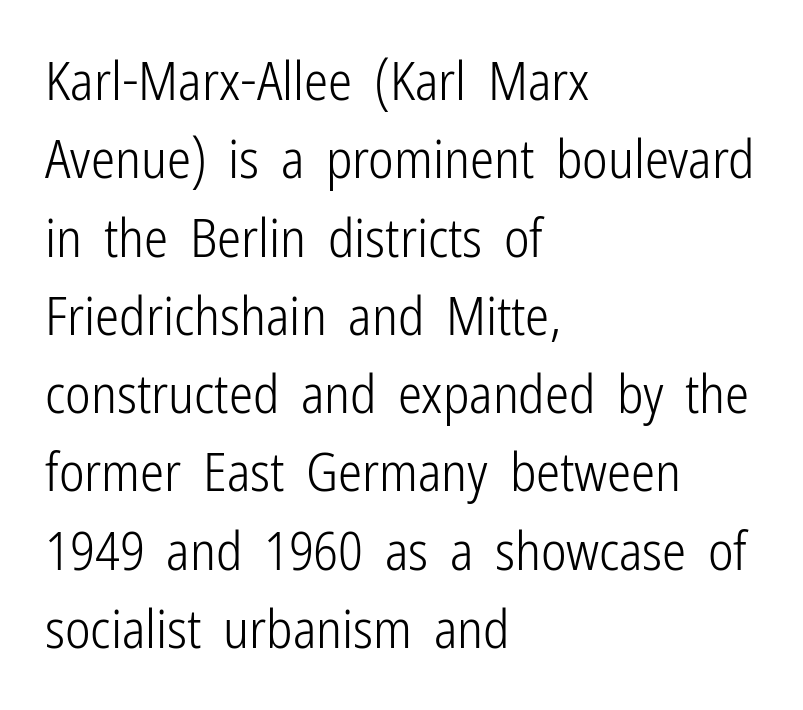
{"serif": "no", "italic": "no", "bold": "no", "weight": "light", "width": "condensed", "stroke_contrast": "low", "x_height": "medium", "monospaced": "no", "underline": "no", "align": "left", "line_spacing": "normal", "line_spacing_ratio": 1.45, "letter_spacing": "normal", "letter_spacing_em": 0.0, "glyph_px": 54}
